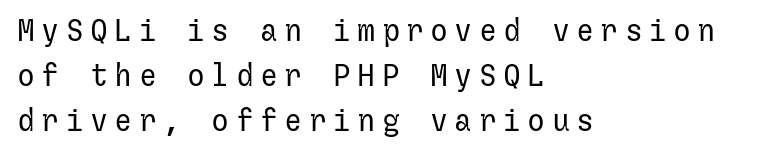
The image shows 30 px regular-weight sans-serif type, upright; set left-aligned, normal line spacing (1.5x), unusually wide letter spacing (+0.21 em), not underlined; low stroke contrast and a medium x-height.
